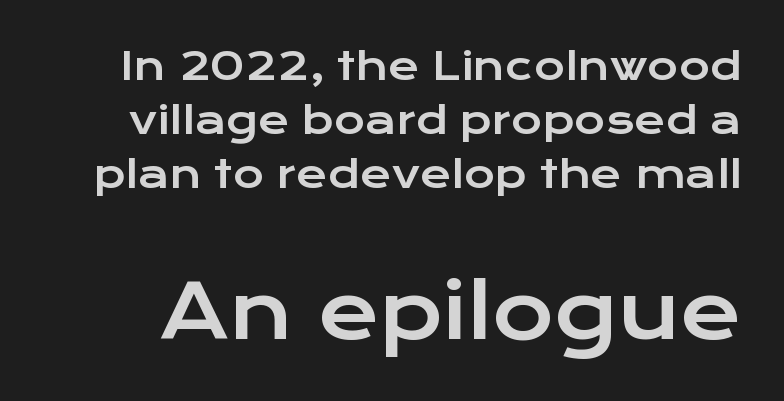
{"serif": "no", "italic": "no", "width": "wide", "stroke_contrast": "low", "x_height": "medium", "monospaced": "no", "underline": "no", "line_spacing": "normal", "line_spacing_ratio": 1.42, "letter_spacing": "normal", "letter_spacing_em": 0.0, "larger_block": "second", "size_ratio": 1.97, "glyph_px": 75}
